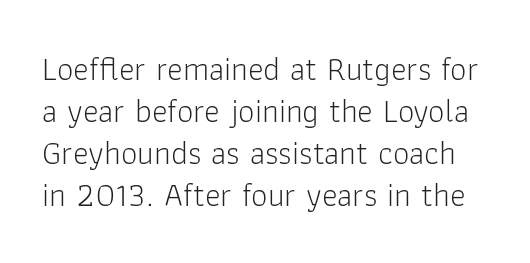
Type style note: lacks serifs. The baseline area is clear. Is this a fixed-width face? No — the glyphs have proportional, varying widths. The weight tops out at a normal text grade. Is there much room between lines? A standard amount, neither cramped nor airy.
